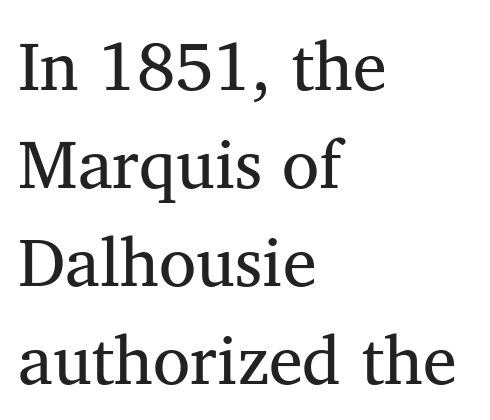
{"serif": "yes", "bold": "no", "weight": "regular", "width": "normal", "stroke_contrast": "medium", "x_height": "medium", "monospaced": "no", "underline": "no", "align": "left", "line_spacing": "normal", "line_spacing_ratio": 1.44, "letter_spacing": "normal", "letter_spacing_em": 0.0, "glyph_px": 68}
